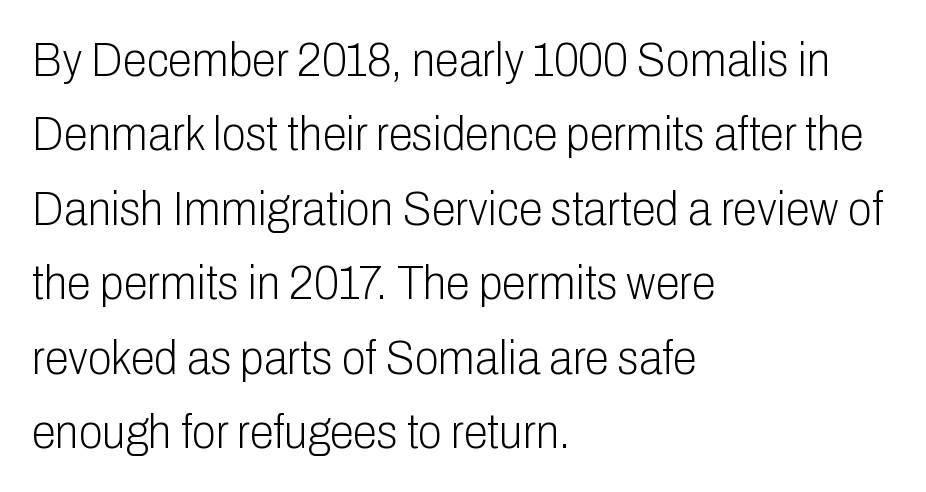
The image shows 49 px light, condensed sans-serif type, upright; set left-aligned, normal line spacing (1.52x), normal letter spacing, not underlined; low stroke contrast and a medium x-height.
